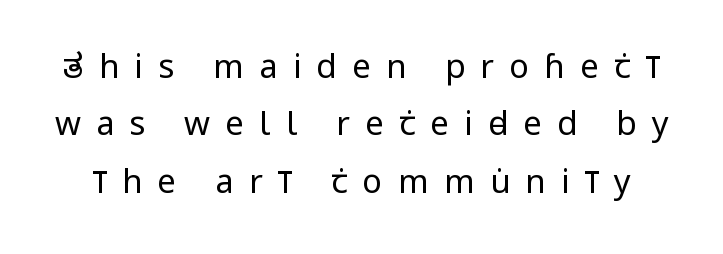
Italic? Not at all — the glyphs are vertical. No extra ink here — the face is not bold. A sans-serif font was chosen for this passage. The horizontal fit of the characters is loose and conspicuously gappy. A bare baseline throughout the passage.
